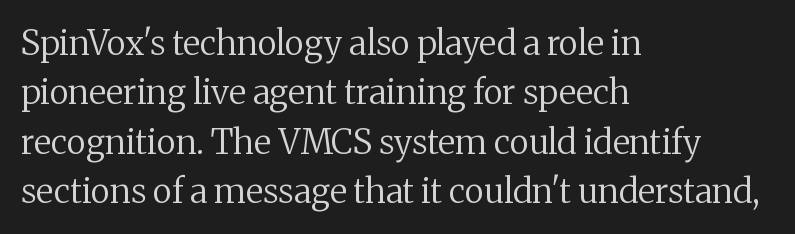
Q: Is the text bold? A: No.
Q: Is the text italic (slanted)? A: No, it is upright.
Q: Is the typeface a serif or a sans-serif typeface? A: Serif.
Q: Is the text underlined? A: No.
Q: How is the paragraph aligned? A: Left-aligned.
Q: Is the spacing between letters normal or unusually wide? A: Normal.
Q: Is the spacing between lines tight, normal or loose? A: Normal.
Q: Width (condensed, normal, or wide)? A: Normal.
Q: Stroke contrast? A: Medium.
Q: x-height? A: Medium.
Q: Monospaced? A: No.
